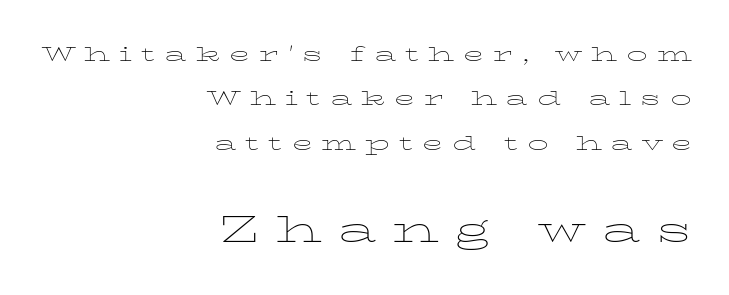
{"serif": "yes", "italic": "no", "bold": "no", "weight": "thin", "width": "wide", "stroke_contrast": "low", "x_height": "medium", "monospaced": "no", "underline": "no", "align": "right", "line_spacing": "loose", "line_spacing_ratio": 2.11, "letter_spacing": "wide", "letter_spacing_em": 0.42, "larger_block": "second", "size_ratio": 1.76, "glyph_px": 37}
